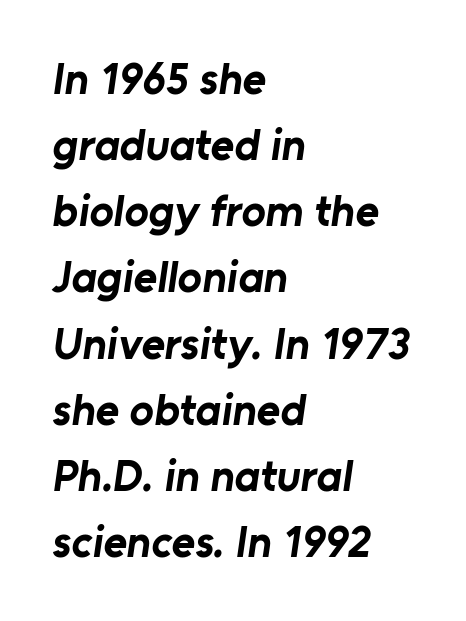
A clean baseline with only descenders dipping below it. These lines keep a tight, regular rhythm from letter to letter. Line spacing here is normal. The sample has been set heavy, in full bold. Here the designer chose a conventional face with non-uniform glyph widths.
